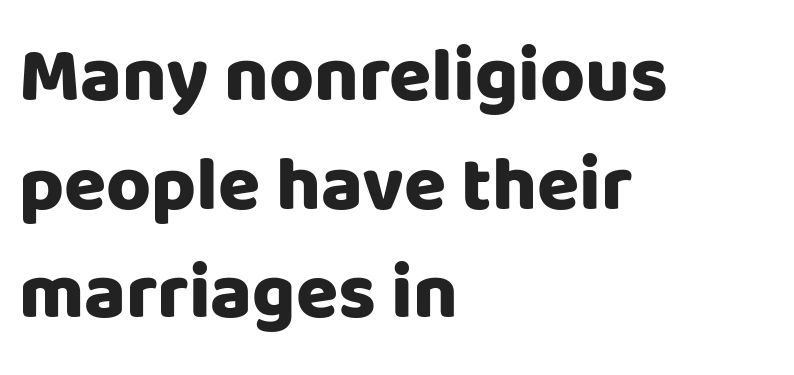
The image shows 77 px heavy sans-serif type, upright; set left-aligned, normal line spacing (1.41x), normal letter spacing, not underlined; low stroke contrast and a large x-height.
